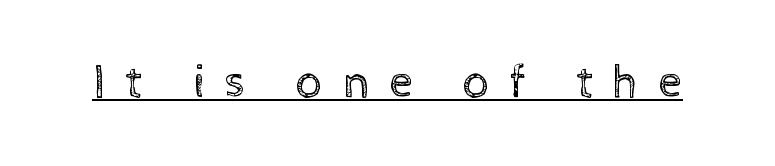
The image shows 47 px regular-weight type, upright; set unusually wide letter spacing (+0.42 em), underlined; a medium x-height.
